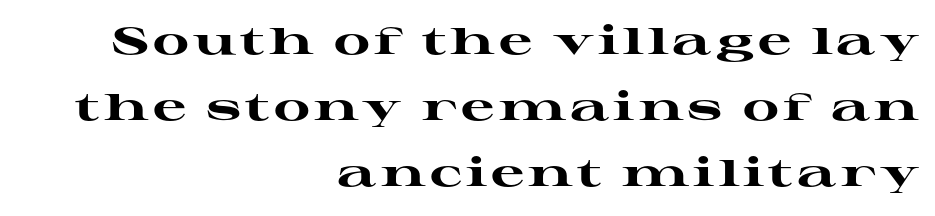
In CSS terms this would be text-align: right. Is this a fixed-width face? No — the glyphs have proportional, varying widths. The text was rendered using a seriffed face with decorative stroke endings. Any mark beneath the type? The region is blank. If you drew a line through each stem, it would be perfectly vertical. This is heavy type, rendered in bold.
